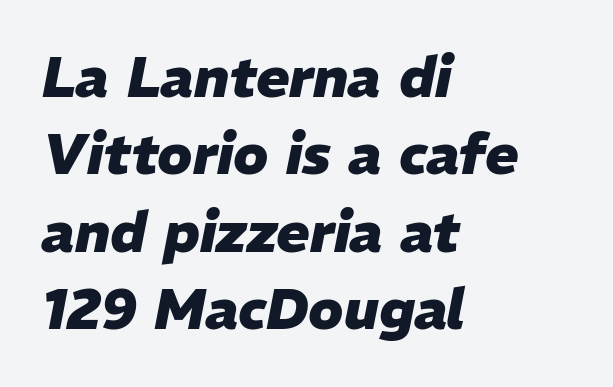
{"italic": "yes", "lean": "right", "slant_degrees": 11, "bold": "yes", "weight": "heavy", "width": "normal", "stroke_contrast": "low", "x_height": "medium", "monospaced": "no", "underline": "no", "align": "left", "line_spacing": "normal", "line_spacing_ratio": 1.38, "letter_spacing": "normal", "letter_spacing_em": 0.0, "glyph_px": 56}
